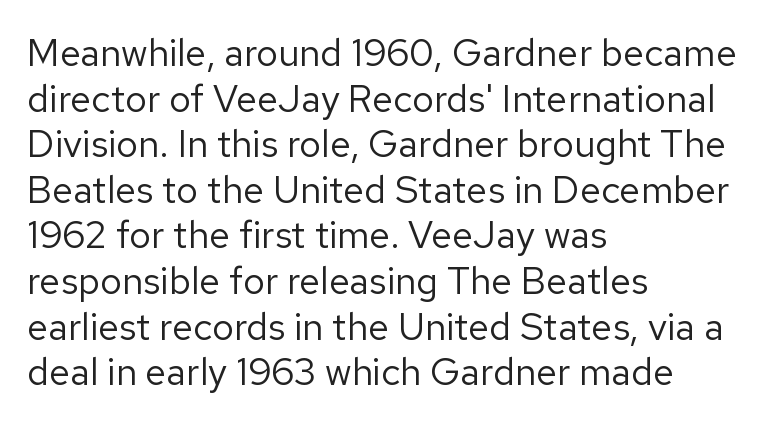
{"serif": "no", "italic": "no", "bold": "no", "weight": "regular", "width": "normal", "stroke_contrast": "low", "x_height": "medium", "monospaced": "no", "underline": "no", "align": "left", "line_spacing_ratio": 1.2, "letter_spacing": "normal", "letter_spacing_em": 0.0, "glyph_px": 38}
